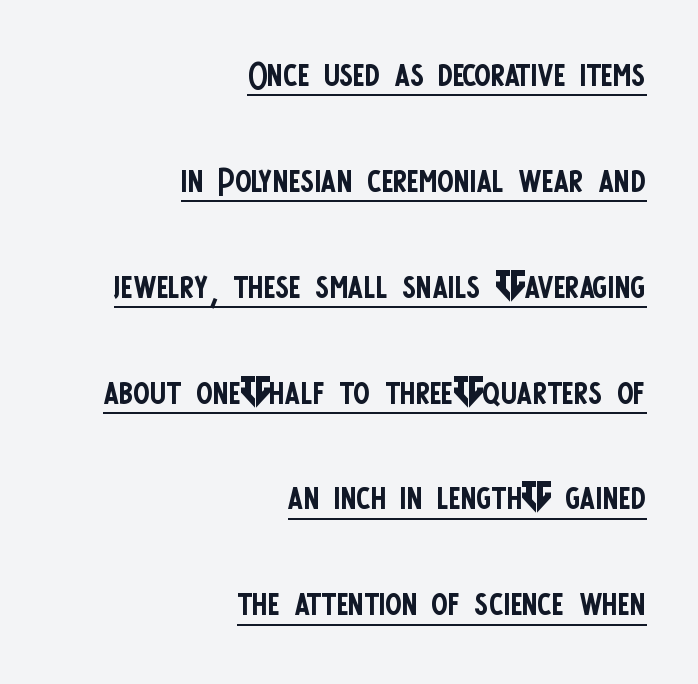
{"serif": "no", "italic": "no", "bold": "no", "weight": "regular", "width": "condensed", "stroke_contrast": "low", "x_height": "large", "monospaced": "no", "underline": "yes", "align": "right", "line_spacing": "loose", "line_spacing_ratio": 2.16, "letter_spacing": "normal", "letter_spacing_em": 0.0, "glyph_px": 49}
